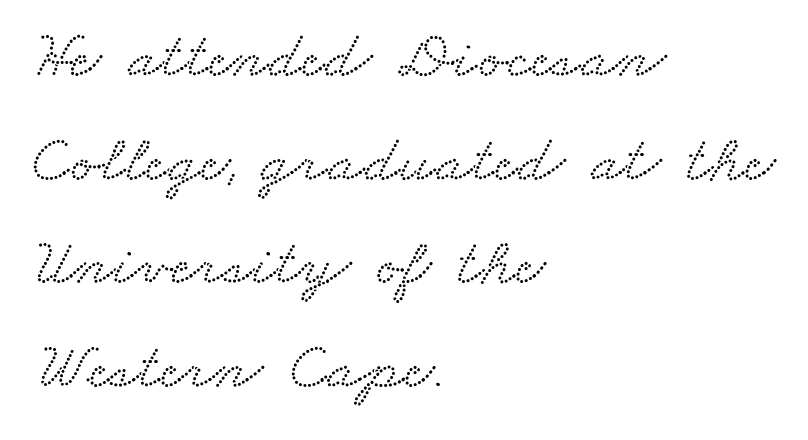
I'd call this a serif setting — the letters wear small feet. Observe the ordinary spacing: letters are neighbours, not strangers. Plain, unruled lines of type. The passage shown stacks its lines at a standard gap. The passage is arranged the way most books set body copy — flush left. These lines are rendered in a variable-pitch font.
